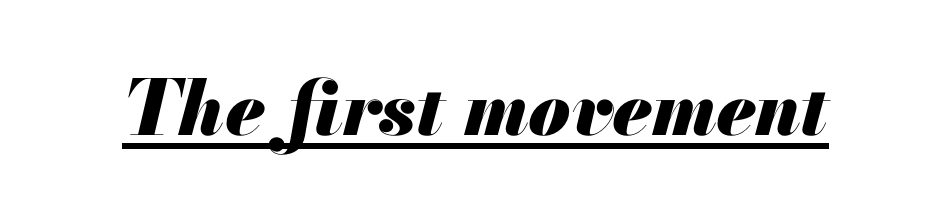
{"italic": "yes", "lean": "right", "slant_degrees": 13, "bold": "yes", "weight": "heavy", "width": "normal", "stroke_contrast": "medium", "x_height": "small", "monospaced": "no", "underline": "yes", "letter_spacing": "normal", "letter_spacing_em": 0.0, "glyph_px": 76}
